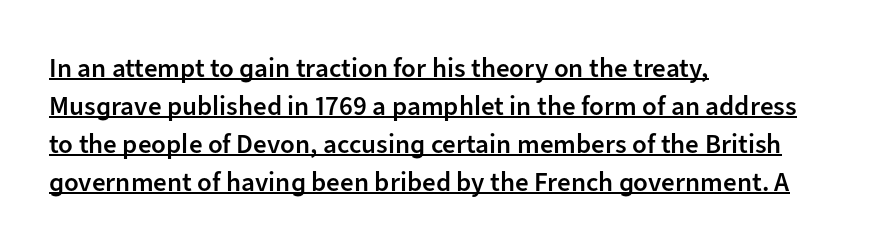
Q: Is the text bold? A: Semi-bold.
Q: Is the text italic (slanted)? A: No, it is upright.
Q: Is the text underlined? A: Yes.
Q: How is the paragraph aligned? A: Left-aligned.
Q: Is the spacing between letters normal or unusually wide? A: Normal.
Q: Is the spacing between lines tight, normal or loose? A: Normal.
